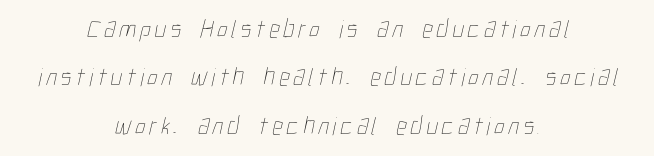
No letter is thick-stroked: the sample isn't bold. A centered setting, common on invitations and titles, is used for this passage. A bare baseline throughout the passage.
